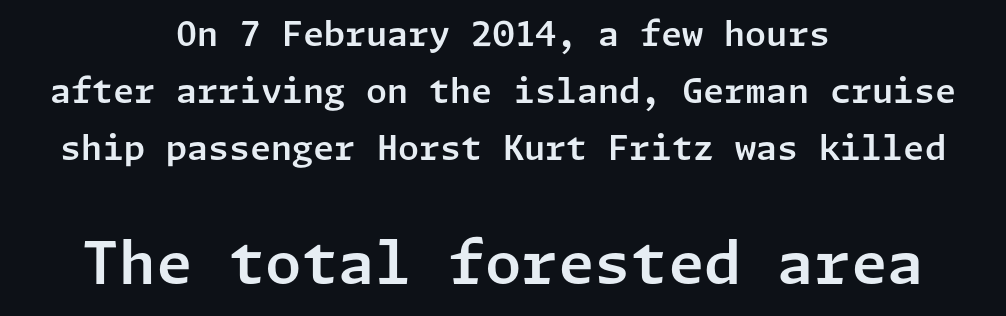
The image shows 59 px sans-serif type, upright; set centered, normal line spacing (1.67x), normal letter spacing, not underlined; the second (bottom) block is 1.74x larger; low stroke contrast and a medium x-height.
